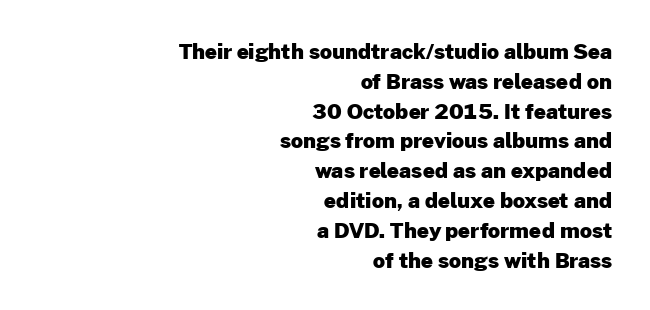
{"italic": "no", "bold": "yes", "underline": "no", "align": "right", "line_spacing": "normal", "line_spacing_ratio": 1.42, "letter_spacing": "normal", "letter_spacing_em": 0.0, "glyph_px": 21}
